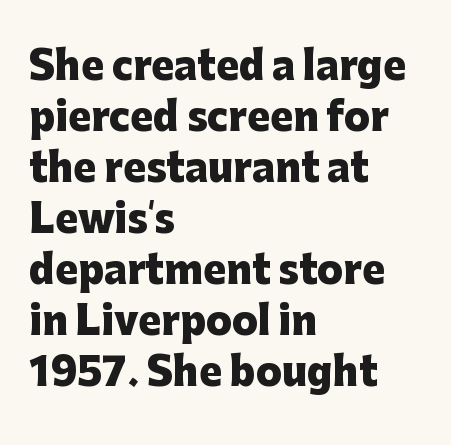
Q: Is the text bold? A: Yes.
Q: Is the text italic (slanted)? A: No, it is upright.
Q: Is the typeface a serif or a sans-serif typeface? A: Sans-serif.
Q: Is the text underlined? A: No.
Q: How is the paragraph aligned? A: Left-aligned.
Q: Is the spacing between letters normal or unusually wide? A: Normal.
Q: Is the spacing between lines tight, normal or loose? A: Normal.
Q: Width (condensed, normal, or wide)? A: Normal.
Q: Stroke contrast? A: Low.
Q: x-height? A: Medium.
Q: Monospaced? A: No.
